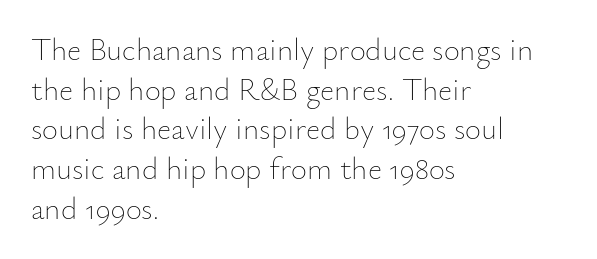
Is the block centered? No — it sits flush against the left margin. Vertically, the passage feels balanced, rows spaced as you'd expect. Every stem runs plumb, perpendicular to the baseline. Is this a heavy cut? Hardly; it is regular or lighter. Do the characters align in a grid? No, the font is proportional. The gap between lines stays unmarked.
